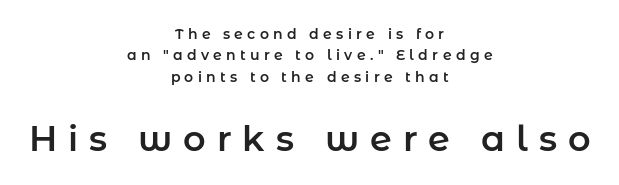
The image shows 35 px sans-serif type, upright; set centered, normal line spacing (1.52x), unusually wide letter spacing (+0.31 em), not underlined; the second (bottom) block is 2.5x larger; low stroke contrast and a medium x-height.
